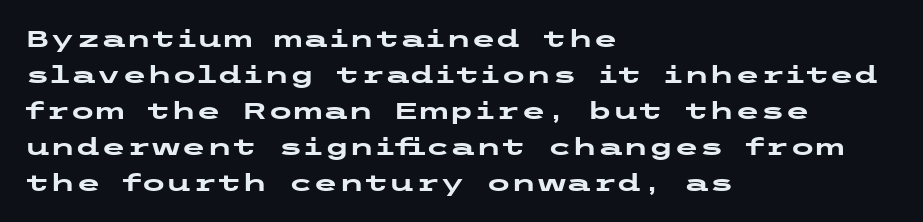
Notice how descenders clear the ascenders below comfortably — that's standard leading. The sample has been set heavy, in full bold. Italic? Not at all — the glyphs are vertical. A bare baseline throughout the passage. The rag falls on the right side of this text block. Inter-character spacing is left at the font's built-in metrics.
